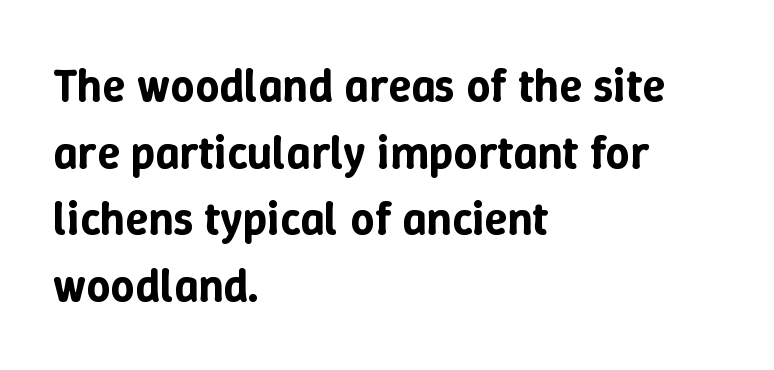
Q: Is the text italic (slanted)? A: No, it is upright.
Q: Is the text underlined? A: No.
Q: How is the paragraph aligned? A: Left-aligned.
Q: Is the spacing between letters normal or unusually wide? A: Normal.
Q: Is the spacing between lines tight, normal or loose? A: Normal.
Q: Width (condensed, normal, or wide)? A: Normal.
Q: Stroke contrast? A: Low.
Q: x-height? A: Medium.
Q: Monospaced? A: No.
